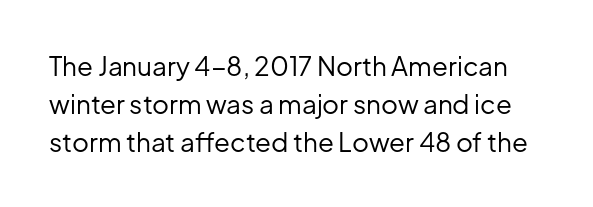
{"italic": "no", "bold": "no", "underline": "no", "line_spacing": "normal", "line_spacing_ratio": 1.46, "letter_spacing": "normal", "letter_spacing_em": 0.0, "glyph_px": 26}
